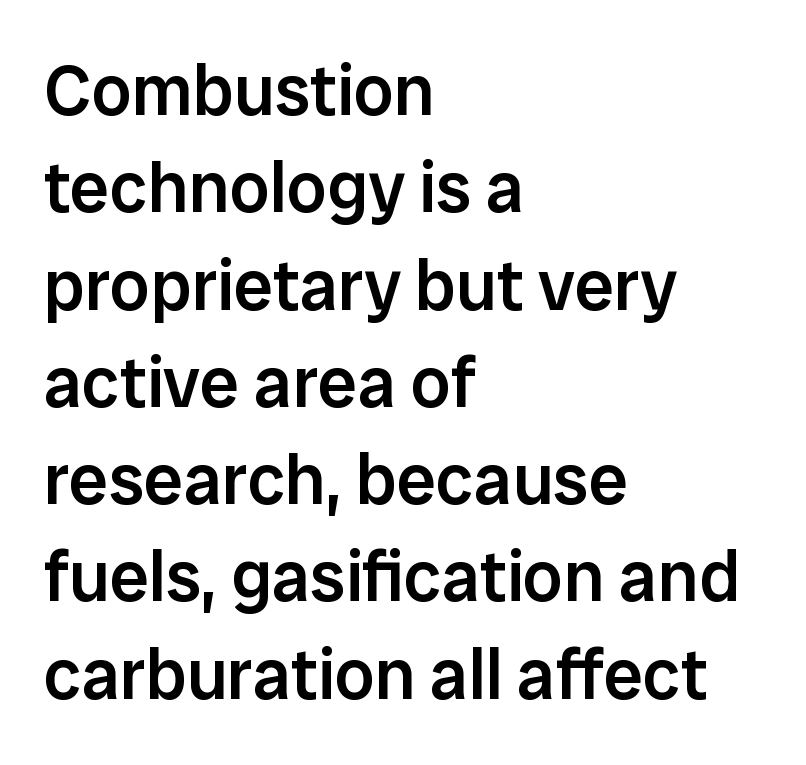
The image shows 71 px semibold sans-serif type, upright; set left-aligned, normal line spacing (1.37x), normal letter spacing, not underlined; low stroke contrast and a medium x-height.
